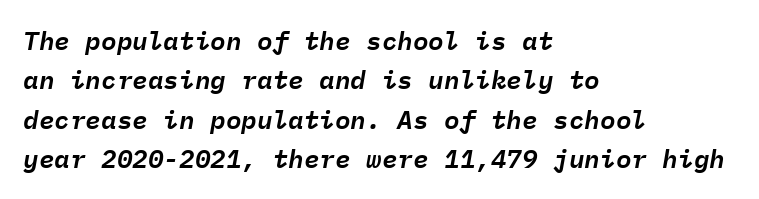
Q: Is the text italic (slanted)? A: Yes, it leans right by about 9 degrees.
Q: Is the text underlined? A: No.
Q: How is the paragraph aligned? A: Left-aligned.
Q: Is the spacing between letters normal or unusually wide? A: Normal.
Q: Is the spacing between lines tight, normal or loose? A: Normal.
